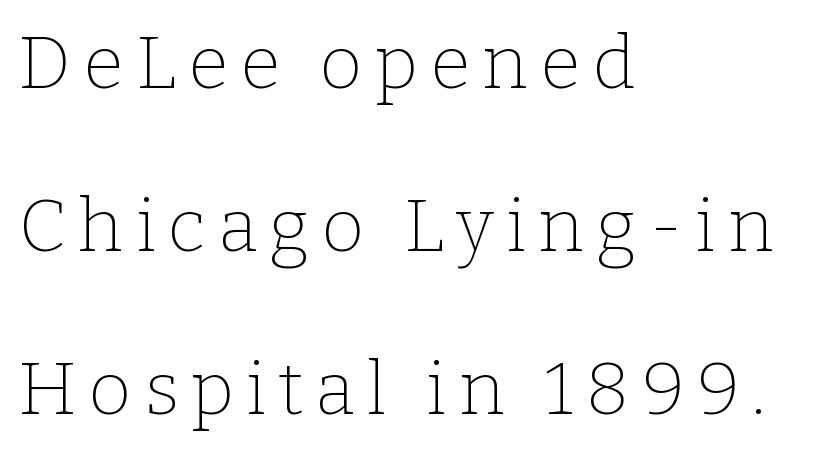
The image shows 74 px thin serif type, upright; set left-aligned, loose line spacing (2.2x), not underlined; low stroke contrast and a medium x-height.
